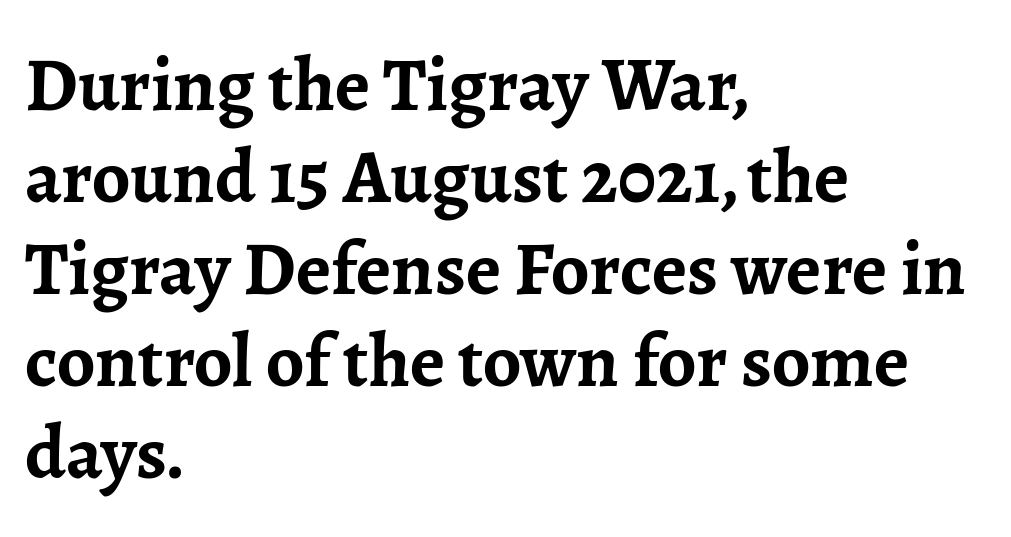
Bare-footed words on every line. Each letter keeps its own natural width here, so spacing adapts to shape. The letterforms sit shoulder to shoulder at normal distance. The text was rendered using a seriffed face with decorative stroke endings. The face used here has the dense, thick strokes of a bold.
